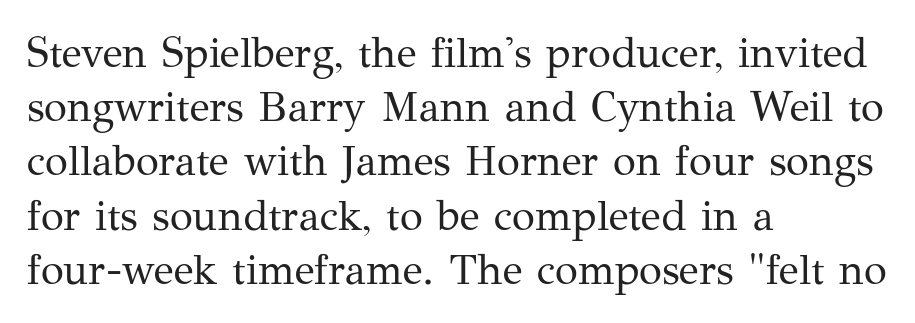
{"serif": "yes", "italic": "no", "bold": "no", "weight": "regular", "width": "normal", "stroke_contrast": "medium", "x_height": "medium", "monospaced": "no", "underline": "no", "align": "left", "line_spacing": "normal", "line_spacing_ratio": 1.29, "letter_spacing": "normal", "letter_spacing_em": 0.0, "glyph_px": 42}
